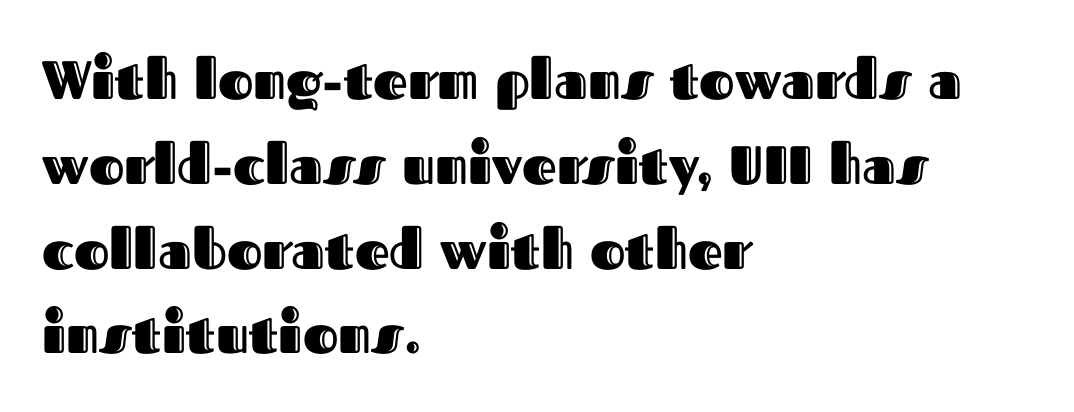
The image shows 54 px text type, upright; set left-aligned, normal line spacing (1.57x), normal letter spacing, not underlined; a medium x-height.
